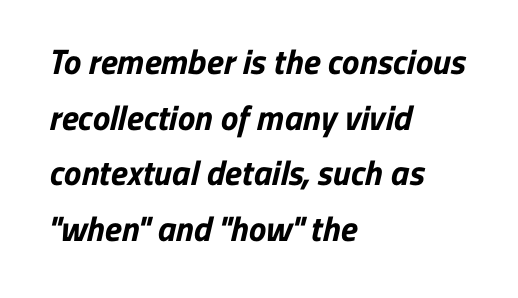
Q: Is the text bold? A: Yes.
Q: Is the typeface a serif or a sans-serif typeface? A: Sans-serif.
Q: Is the text underlined? A: No.
Q: How is the paragraph aligned? A: Left-aligned.
Q: Is the spacing between letters normal or unusually wide? A: Normal.
Q: Is the spacing between lines tight, normal or loose? A: Normal.
Q: Width (condensed, normal, or wide)? A: Normal.
Q: Stroke contrast? A: Low.
Q: x-height? A: Medium.
Q: Monospaced? A: No.
